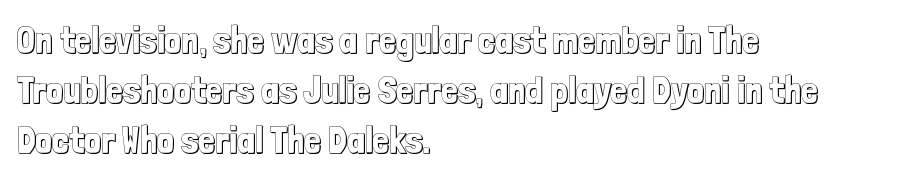
{"italic": "no", "width": "condensed", "x_height": "medium", "monospaced": "no", "underline": "no", "align": "left", "line_spacing": "normal", "line_spacing_ratio": 1.32, "letter_spacing": "normal", "letter_spacing_em": 0.0, "glyph_px": 38}
